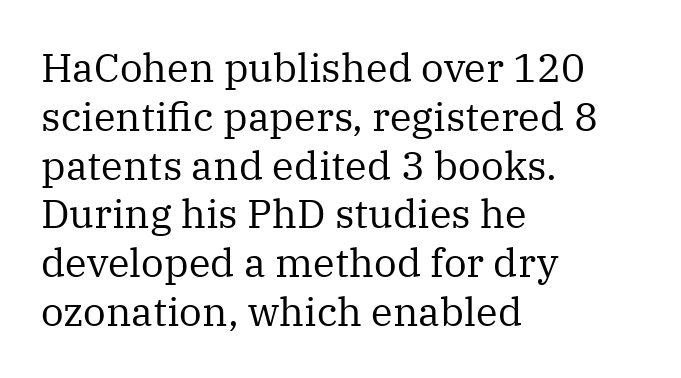
Q: Is the text bold? A: No.
Q: Is the text italic (slanted)? A: No, it is upright.
Q: Is the typeface a serif or a sans-serif typeface? A: Serif.
Q: Is the text underlined? A: No.
Q: How is the paragraph aligned? A: Left-aligned.
Q: Is the spacing between letters normal or unusually wide? A: Normal.
Q: Width (condensed, normal, or wide)? A: Normal.
Q: Stroke contrast? A: Medium.
Q: x-height? A: Medium.
Q: Monospaced? A: No.
